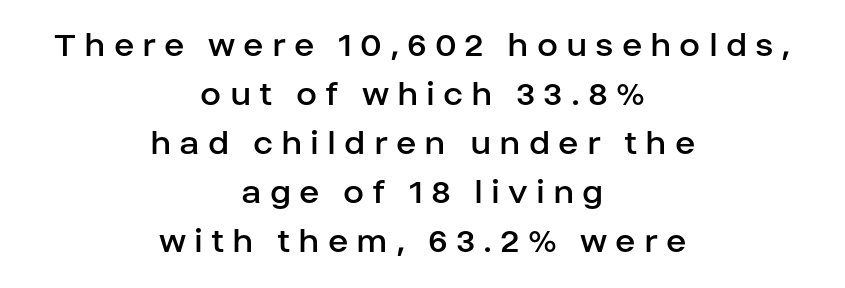
{"serif": "no", "italic": "no", "bold": "no", "weight": "regular", "width": "normal", "stroke_contrast": "low", "x_height": "large", "monospaced": "no", "underline": "no", "align": "center", "line_spacing": "normal", "line_spacing_ratio": 1.29, "letter_spacing": "wide", "letter_spacing_em": 0.21, "glyph_px": 38}
